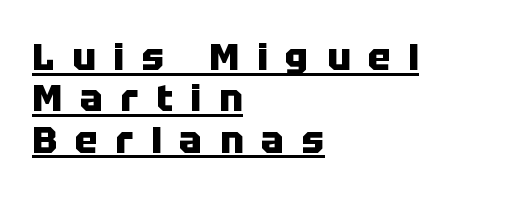
Horizontally, the lines are justified to the leading edge only. Posture: upright roman. Whoever set this chose condensed vertical rhythm over breathing room. The passage shown is typeset with a sans-serif family. Between one letter and the next there's a generous, obvious gap. Strokes here are thick enough to call this a true bold.
